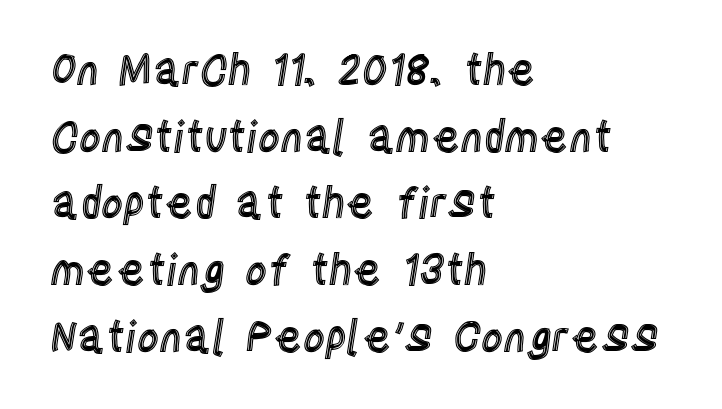
Q: Is the text italic (slanted)? A: Yes.
Q: Is the text underlined? A: No.
Q: How is the paragraph aligned? A: Left-aligned.
Q: Is the spacing between letters normal or unusually wide? A: Normal.
Q: Is the spacing between lines tight, normal or loose? A: Normal.
Q: Width (condensed, normal, or wide)? A: Condensed.
Q: x-height? A: Large.
Q: Monospaced? A: No.
